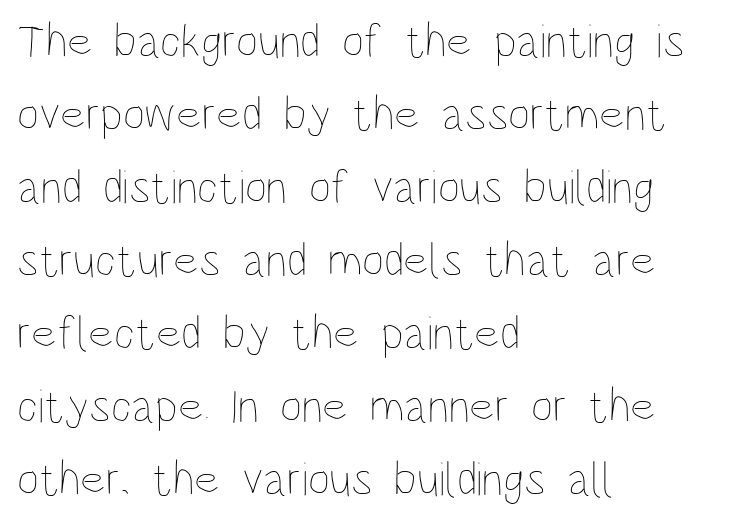
Each word holds together tightly as a unit, with standard inter-letter gaps. Clear beneath every line of the passage. This rendering uses left alignment, leaving the right contour irregular. Unbolded letterforms with no extra heft. In terms of leading, this rendering sits right in the middle. Proportional: the letters do not fall into vertical columns.
